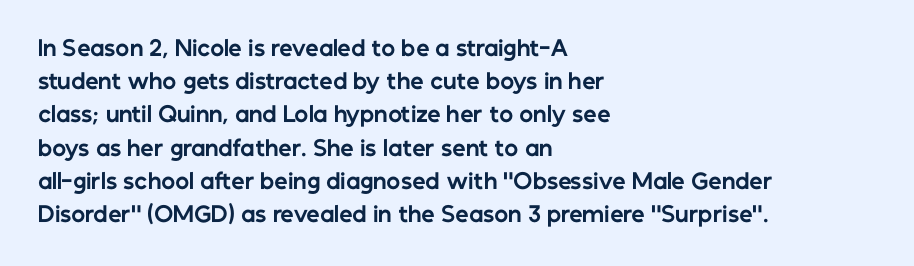
The image shows 21 px bold type, upright; set left-aligned, normal line spacing (1.58x), normal letter spacing, not underlined.
